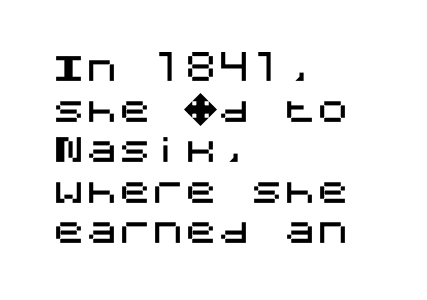
The glyphs in this specimen are sans serif. Here the glyphs are tracked normally, forming tight word shapes. Is there any slant? The stems are plumb. Any mark beneath the type? The region is blank. If you drew a ruler down the left edge, every line would touch it.
